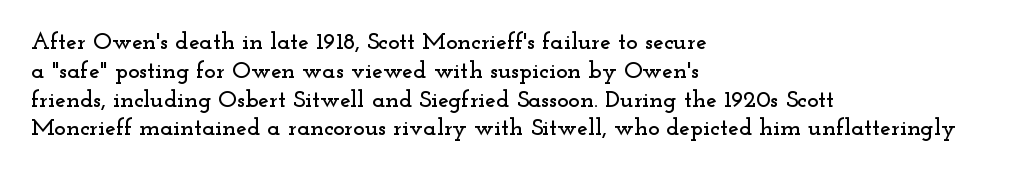
Q: Is the text italic (slanted)? A: No, it is upright.
Q: Is the text underlined? A: No.
Q: How is the paragraph aligned? A: Left-aligned.
Q: Is the spacing between letters normal or unusually wide? A: Normal.
